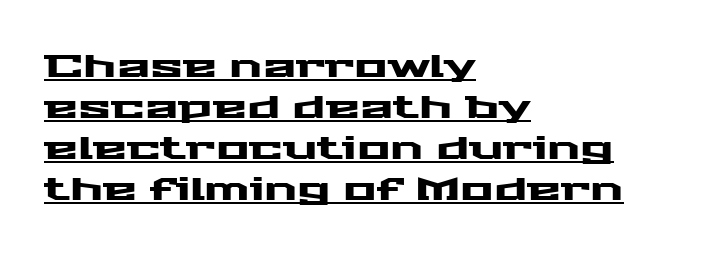
If you drew a line through each stem, it would be perfectly vertical. The passage is arranged the way most books set body copy — flush left. This is sans-serif lettering, the kind often seen on screens and signage. The block of text has a typical density, with ordinary space between rows. The typesetter has applied underlining to the passage shown. The face used here is proportionally spaced, like ordinary book or web type.
